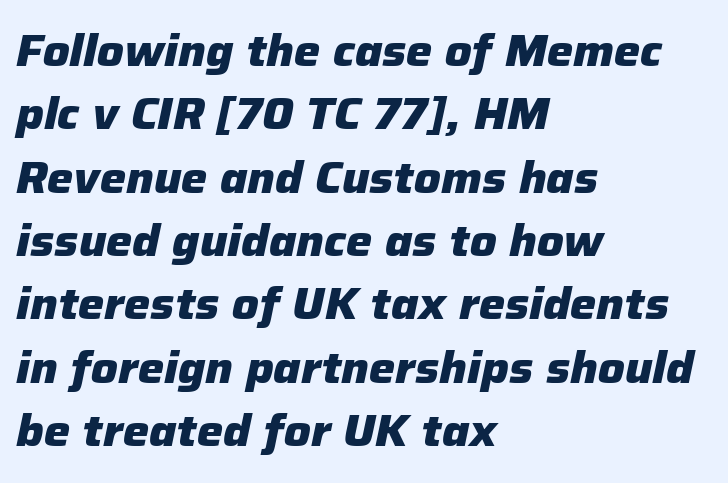
Looks like regular typesetting: each glyph gets only the width it needs. Alignment: flush left. This rendering features lettering with no underline. You can tell it's italic because the verticals aren't actually vertical. What weight is shown? A full bold with thick strokes.
